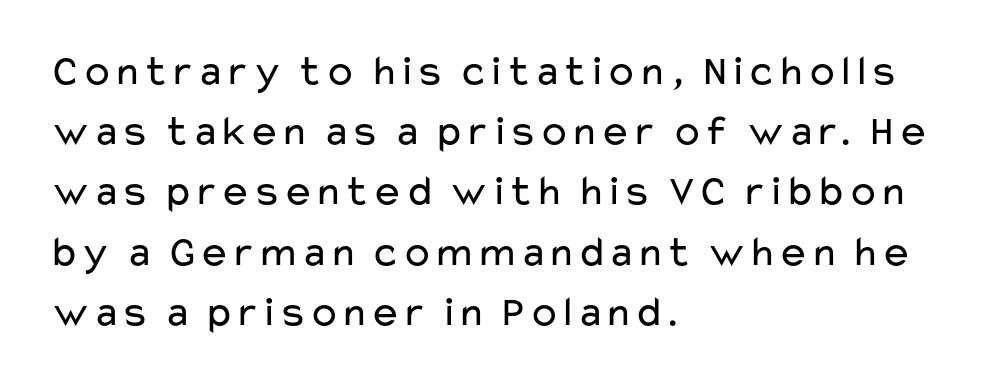
The image shows 43 px regular-weight, wide sans-serif type, upright; set left-aligned, normal line spacing (1.4x), normal letter spacing, not underlined; low stroke contrast and a medium x-height.
